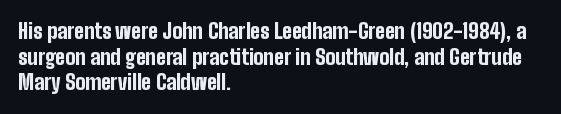
The image shows 21 px bold type, upright; set left-aligned, line spacing 1.22x, normal letter spacing, not underlined.
